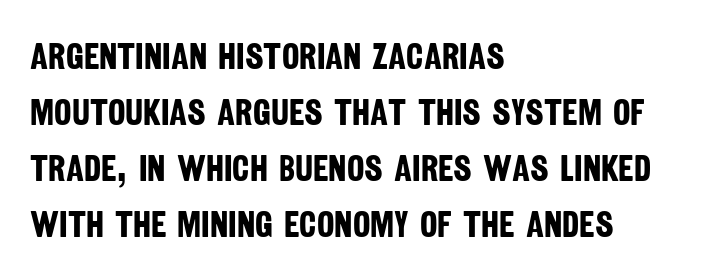
The image shows 37 px bold, condensed sans-serif type; set left-aligned, normal line spacing (1.51x), normal letter spacing, not underlined; low stroke contrast and a large x-height.
